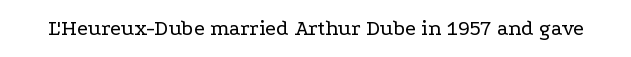
{"italic": "no", "bold": "no", "underline": "no", "letter_spacing": "normal", "letter_spacing_em": 0.0, "glyph_px": 22}
